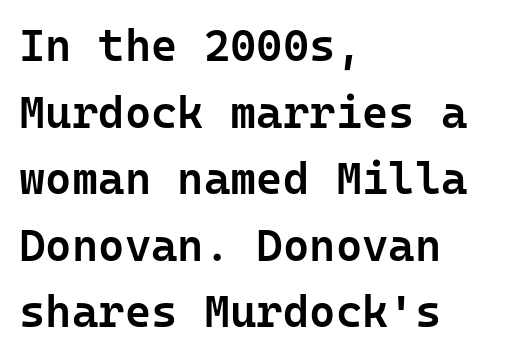
The image shows 45 px semibold sans-serif type, upright, monospaced; set left-aligned, normal line spacing (1.48x), normal letter spacing, not underlined; low stroke contrast and a medium x-height.
